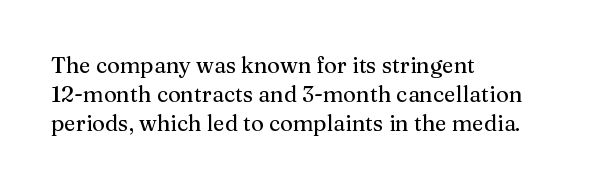
The image shows 22 px text type, upright; set left-aligned, normal line spacing (1.31x), normal letter spacing, not underlined.
